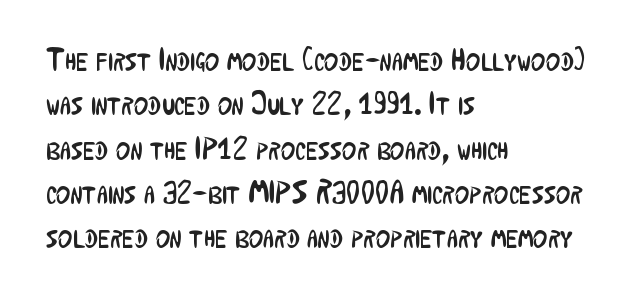
The image shows 31 px regular-weight, condensed sans-serif type, upright; set left-aligned, normal line spacing (1.43x), normal letter spacing, not underlined; low stroke contrast and a medium x-height.
